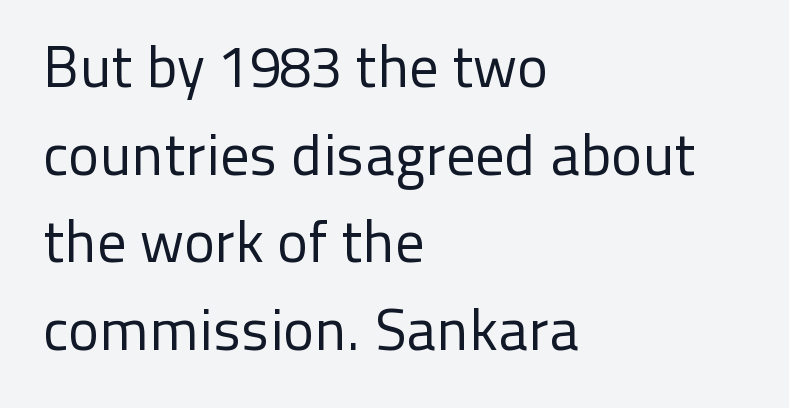
Q: Is the text bold? A: No.
Q: Is the text italic (slanted)? A: No, it is upright.
Q: Is the typeface a serif or a sans-serif typeface? A: Sans-serif.
Q: Is the text underlined? A: No.
Q: How is the paragraph aligned? A: Left-aligned.
Q: Is the spacing between letters normal or unusually wide? A: Normal.
Q: Is the spacing between lines tight, normal or loose? A: Normal.
Q: Width (condensed, normal, or wide)? A: Normal.
Q: Stroke contrast? A: Low.
Q: x-height? A: Medium.
Q: Monospaced? A: No.
